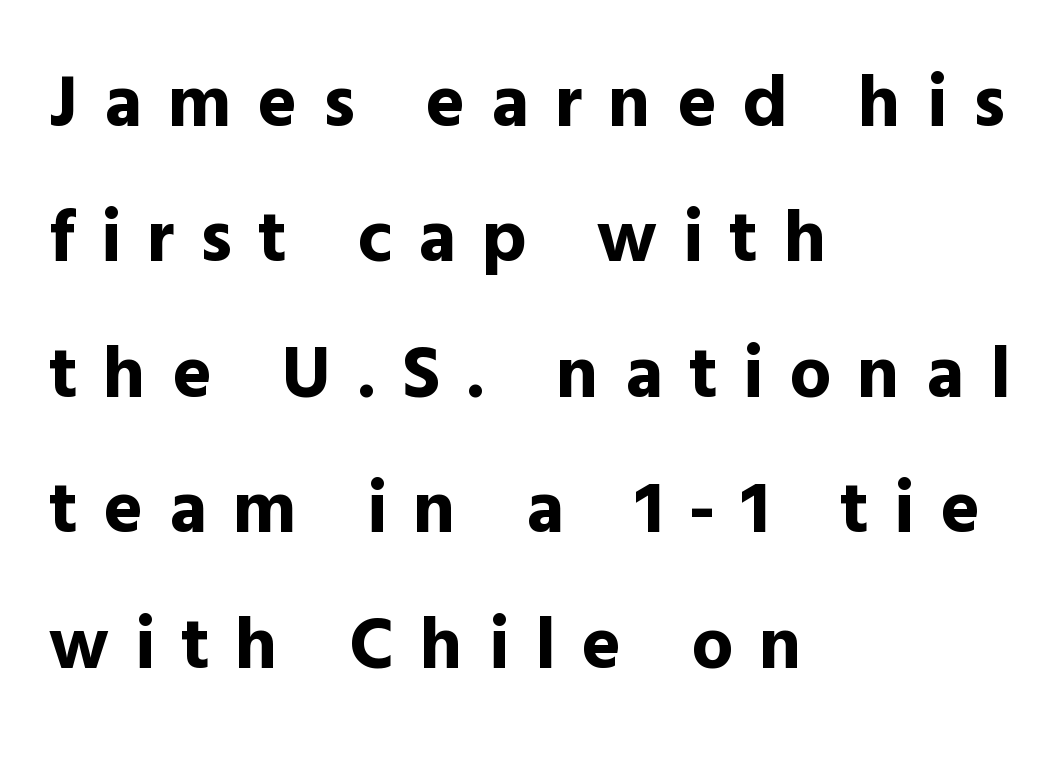
Leftover space on each line is placed entirely after the last word. Characters remain perfectly vertical along every line. Pretty heavy lettering here — definitely bold. The gap between lines stays unmarked. The text was rendered using a sans face with plain stroke endings.
